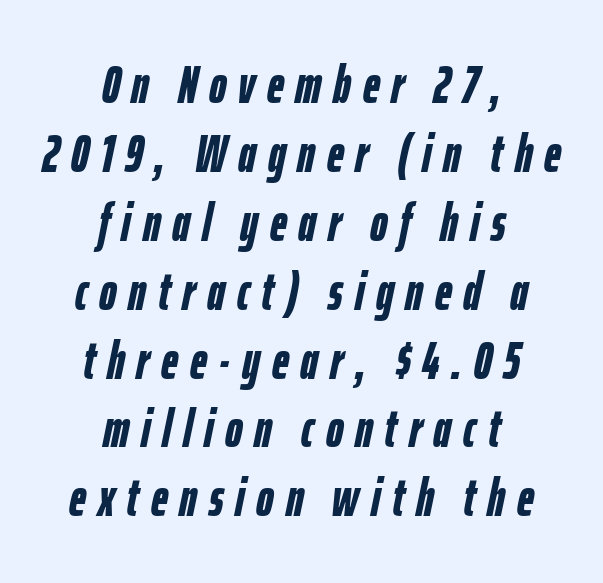
The image shows 53 px semibold, condensed type, italic (leaning right); set centered, normal line spacing (1.3x), unusually wide letter spacing (+0.22 em), not underlined; low stroke contrast and a medium x-height.
